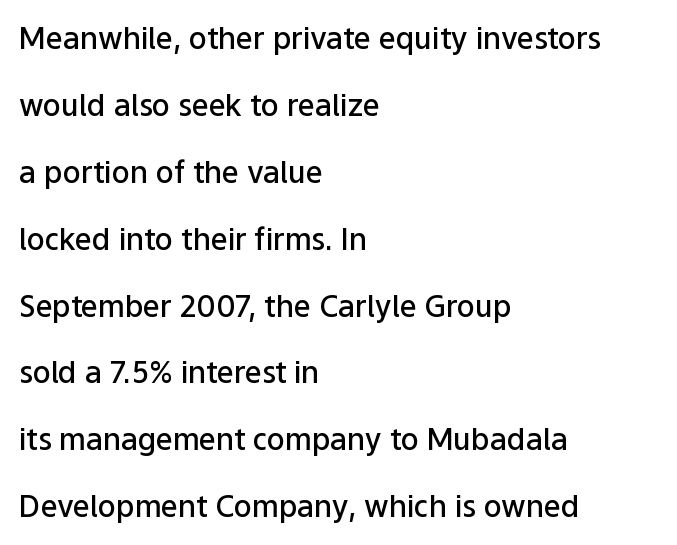
The image shows 30 px semibold sans-serif type, upright; set left-aligned, loose line spacing (2.23x), normal letter spacing, not underlined; low stroke contrast and a medium x-height.
